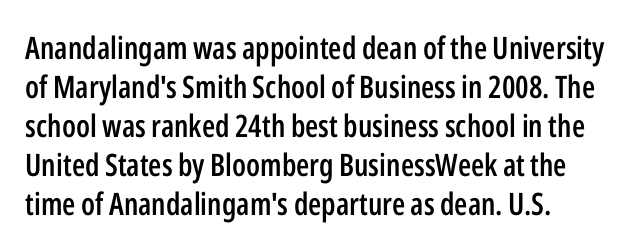
Note the varied advance widths — an 'i' is clearly narrower than an 'm'. Italic: no, the glyphs are upright roman. A student would call this left alignment; a typographer would say flush left, rag right. This is moderately heavy type, rendered in semibold. Tracking here is standard; glyphs follow each other at the usual distance. Has an underline been added? It has not.
